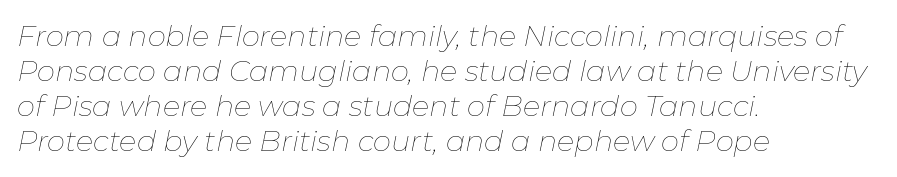
{"italic": "yes", "lean": "right", "slant_degrees": 11, "bold": "no", "weight": "thin", "width": "normal", "stroke_contrast": "low", "x_height": "medium", "monospaced": "no", "underline": "no", "align": "left", "line_spacing_ratio": 1.21, "letter_spacing": "normal", "letter_spacing_em": 0.0, "glyph_px": 29}
